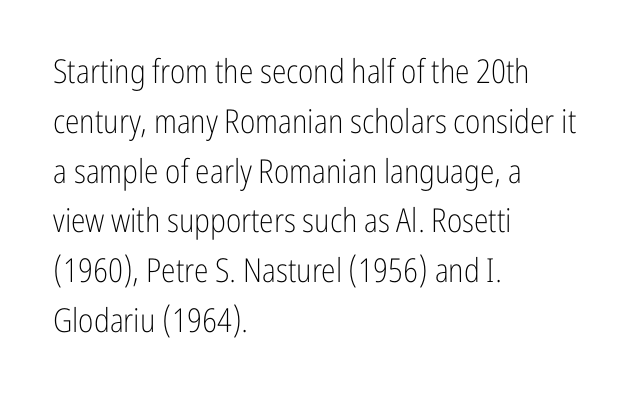
{"serif": "no", "italic": "no", "bold": "no", "weight": "light", "width": "condensed", "stroke_contrast": "low", "x_height": "medium", "monospaced": "no", "underline": "no", "align": "left", "line_spacing": "normal", "line_spacing_ratio": 1.51, "letter_spacing": "normal", "letter_spacing_em": 0.0, "glyph_px": 33}
